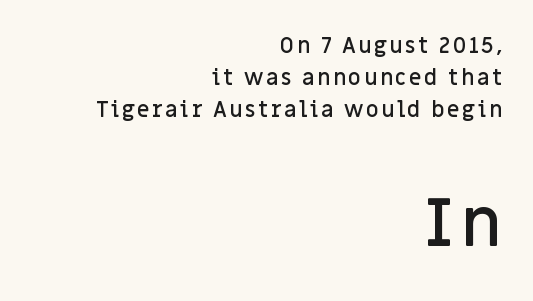
Q: Is the text bold? A: Semi-bold.
Q: Is the text italic (slanted)? A: No, it is upright.
Q: Is the typeface a serif or a sans-serif typeface? A: Sans-serif.
Q: Is the text underlined? A: No.
Q: How is the paragraph aligned? A: Right-aligned.
Q: Is the spacing between lines tight, normal or loose? A: Normal.
Q: Which block of text is set in a larger size, the first (top) or the second (bottom)? A: The second (bottom) one.
Q: Width (condensed, normal, or wide)? A: Normal.
Q: Stroke contrast? A: Low.
Q: x-height? A: Large.
Q: Monospaced? A: No.
